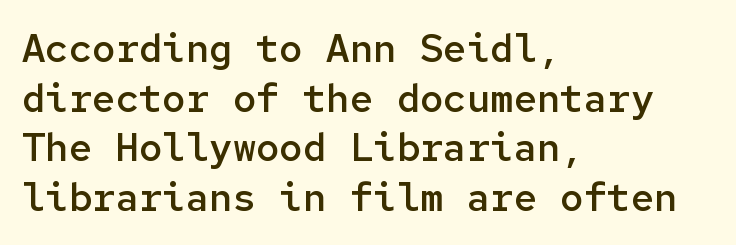
Q: Is the text bold? A: Semi-bold.
Q: Is the text italic (slanted)? A: No, it is upright.
Q: Is the typeface a serif or a sans-serif typeface? A: Sans-serif.
Q: Is the text underlined? A: No.
Q: How is the paragraph aligned? A: Left-aligned.
Q: Is the spacing between letters normal or unusually wide? A: Normal.
Q: Is the spacing between lines tight, normal or loose? A: Normal.
Q: Width (condensed, normal, or wide)? A: Normal.
Q: Stroke contrast? A: Low.
Q: x-height? A: Medium.
Q: Monospaced? A: Yes.
